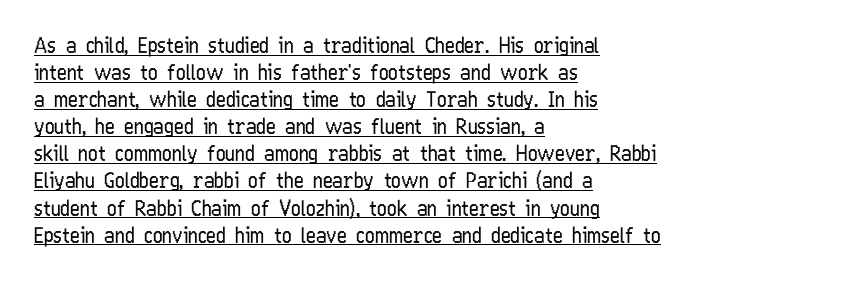
Q: Is the text bold? A: No.
Q: Is the text italic (slanted)? A: No, it is upright.
Q: Is the text underlined? A: Yes.
Q: How is the paragraph aligned? A: Left-aligned.
Q: Is the spacing between letters normal or unusually wide? A: Normal.
Q: Is the spacing between lines tight, normal or loose? A: Normal.
